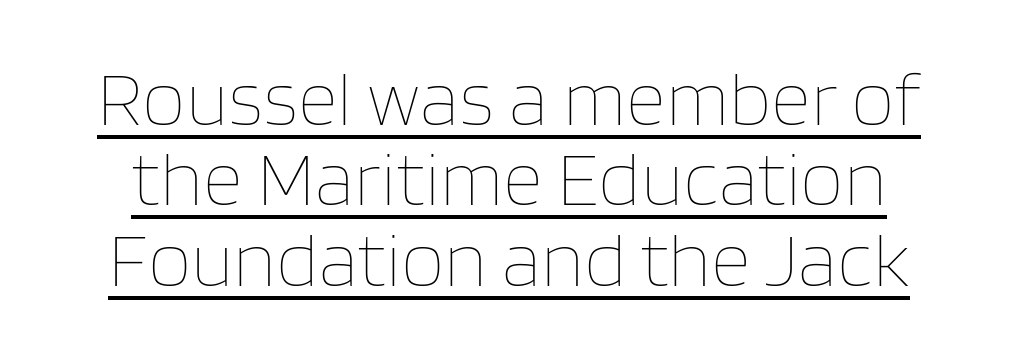
Q: Is the text bold? A: No.
Q: Is the text italic (slanted)? A: No, it is upright.
Q: Is the text underlined? A: Yes.
Q: Is the spacing between letters normal or unusually wide? A: Normal.
Q: Is the spacing between lines tight, normal or loose? A: Tight.
Q: Width (condensed, normal, or wide)? A: Normal.
Q: Stroke contrast? A: Low.
Q: x-height? A: Large.
Q: Monospaced? A: No.
